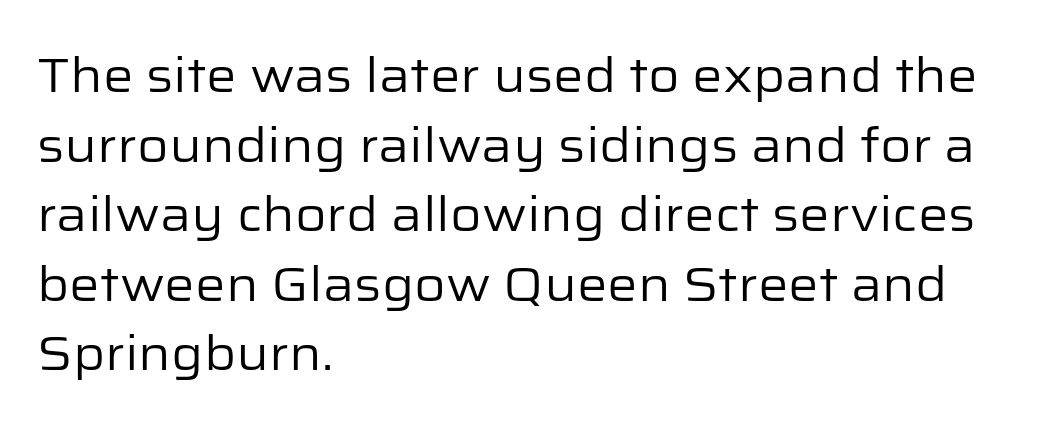
{"serif": "no", "italic": "no", "bold": "no", "weight": "regular", "width": "normal", "stroke_contrast": "low", "x_height": "medium", "monospaced": "no", "underline": "no", "align": "left", "line_spacing": "normal", "line_spacing_ratio": 1.45, "letter_spacing": "normal", "letter_spacing_em": 0.0, "glyph_px": 48}
